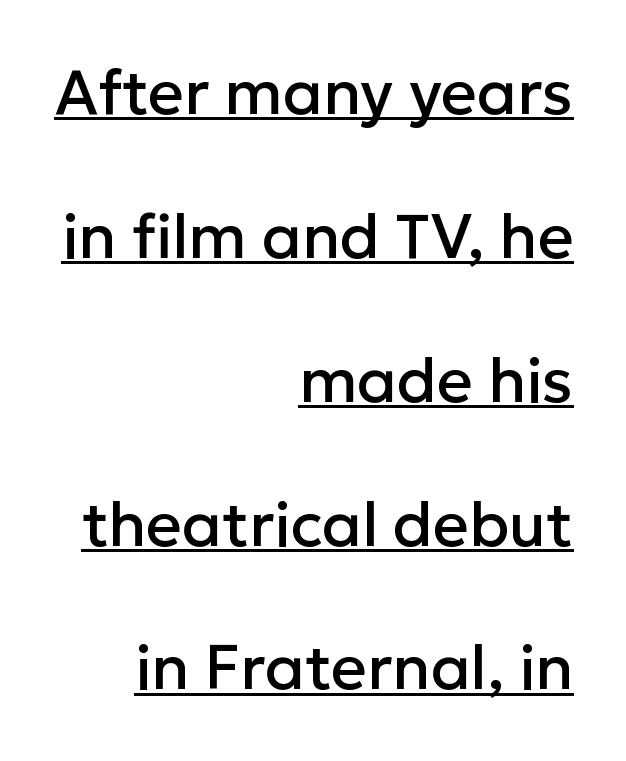
Q: Is the text italic (slanted)? A: No, it is upright.
Q: Is the typeface a serif or a sans-serif typeface? A: Sans-serif.
Q: Is the text underlined? A: Yes.
Q: How is the paragraph aligned? A: Right-aligned.
Q: Is the spacing between letters normal or unusually wide? A: Normal.
Q: Is the spacing between lines tight, normal or loose? A: Loose.
Q: Width (condensed, normal, or wide)? A: Normal.
Q: Stroke contrast? A: Low.
Q: x-height? A: Medium.
Q: Monospaced? A: No.
